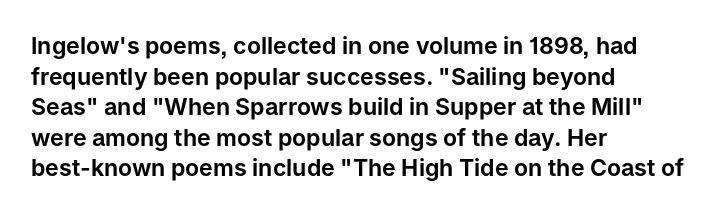
Q: Is the text italic (slanted)? A: No, it is upright.
Q: Is the text underlined? A: No.
Q: How is the paragraph aligned? A: Left-aligned.
Q: Is the spacing between letters normal or unusually wide? A: Normal.
Q: Is the spacing between lines tight, normal or loose? A: Normal.
